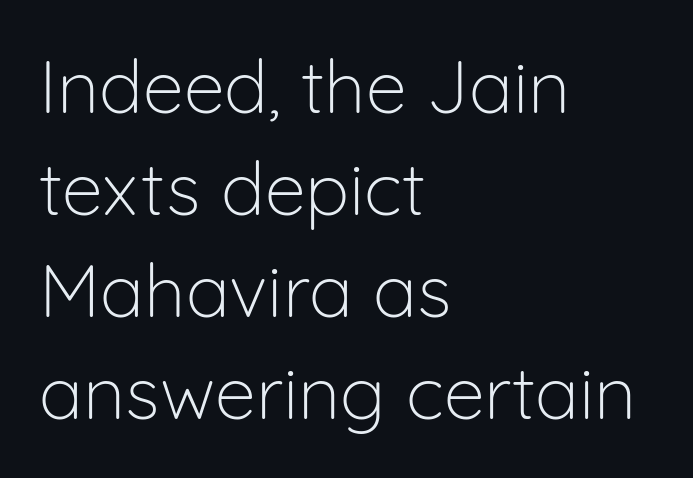
The image shows 74 px light sans-serif type, upright; set left-aligned, normal line spacing (1.38x), normal letter spacing, not underlined; low stroke contrast and a medium x-height.
